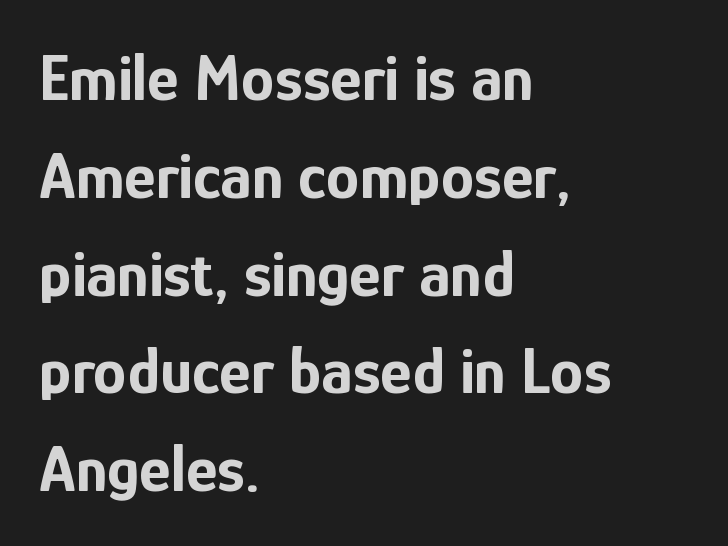
The specimen reads as upright at a glance. A student would call this left alignment; a typographer would say flush left, rag right. Normally led — the rows are evenly, conventionally spaced. Underlining? Definitely not there. Glyph-to-glyph distance matches everyday printed text. In terms of letterform style, serifs are entirely absent.
